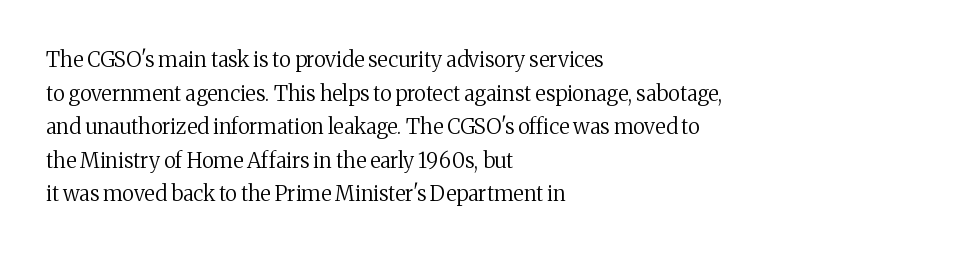
The font's upright variant was chosen for this text. Does the leading feel generous? No, just average. Letters rest on an invisible, unmarked baseline. Heft: none added — not bold. Typeset ragged right — the left edge is the straight one.
